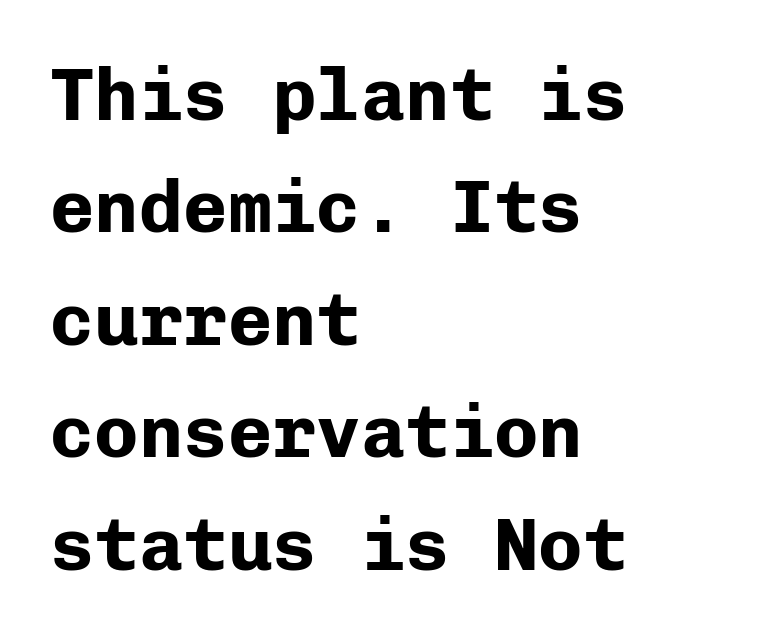
{"serif": "no", "italic": "no", "bold": "yes", "weight": "bold", "width": "normal", "stroke_contrast": "low", "x_height": "medium", "monospaced": "yes", "underline": "no", "align": "left", "line_spacing": "normal", "line_spacing_ratio": 1.52, "letter_spacing": "normal", "letter_spacing_em": 0.0, "glyph_px": 74}
